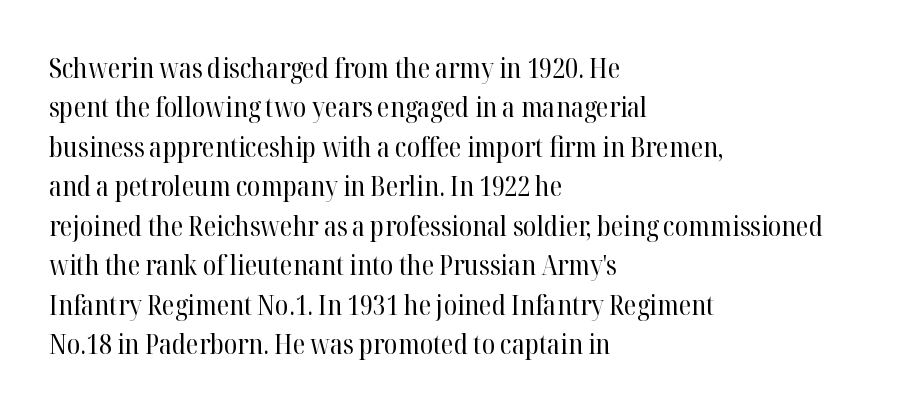
Q: Is the text bold? A: No.
Q: Is the text italic (slanted)? A: No, it is upright.
Q: Is the text underlined? A: No.
Q: How is the paragraph aligned? A: Left-aligned.
Q: Is the spacing between letters normal or unusually wide? A: Normal.
Q: Is the spacing between lines tight, normal or loose? A: Normal.
